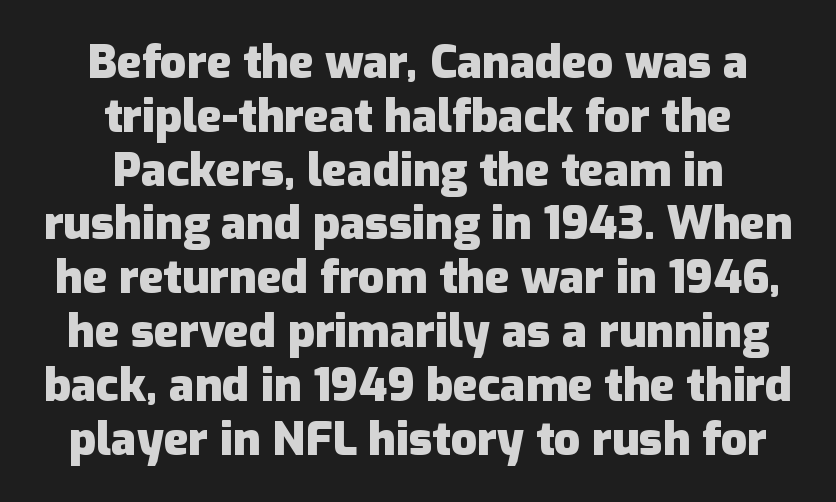
Q: Is the text bold? A: Yes.
Q: Is the text italic (slanted)? A: No, it is upright.
Q: Is the typeface a serif or a sans-serif typeface? A: Sans-serif.
Q: Is the text underlined? A: No.
Q: How is the paragraph aligned? A: Centered.
Q: Is the spacing between letters normal or unusually wide? A: Normal.
Q: Width (condensed, normal, or wide)? A: Normal.
Q: Stroke contrast? A: Low.
Q: x-height? A: Medium.
Q: Monospaced? A: No.
